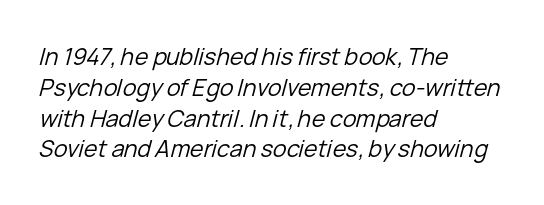
Which margin do the lines hug? The left one — the right edge is uneven. These lines sit exactly where default settings would place them. Unmarked baselines from the first word to the last. The font is comparable to plain body text, perhaps lighter. The tracking reads as untouched default to a designer's eye. You can tell it's italic because the verticals aren't actually vertical.
